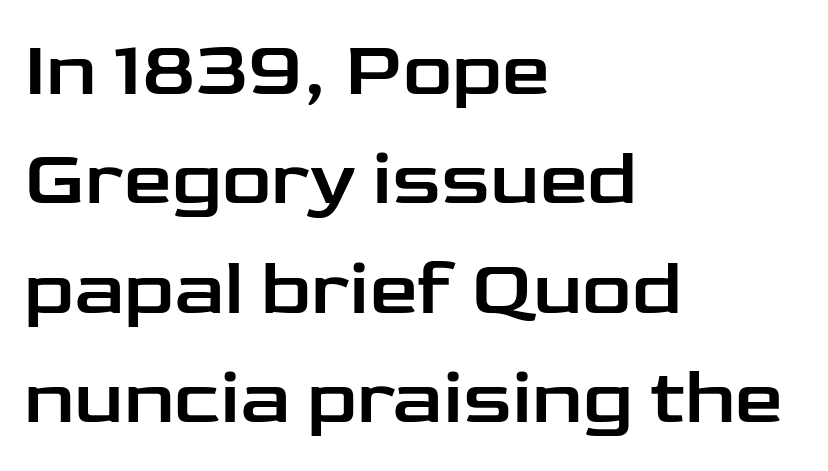
The image shows 77 px wide sans-serif type, upright; set left-aligned, normal line spacing (1.42x), normal letter spacing, not underlined; low stroke contrast and a medium x-height.
